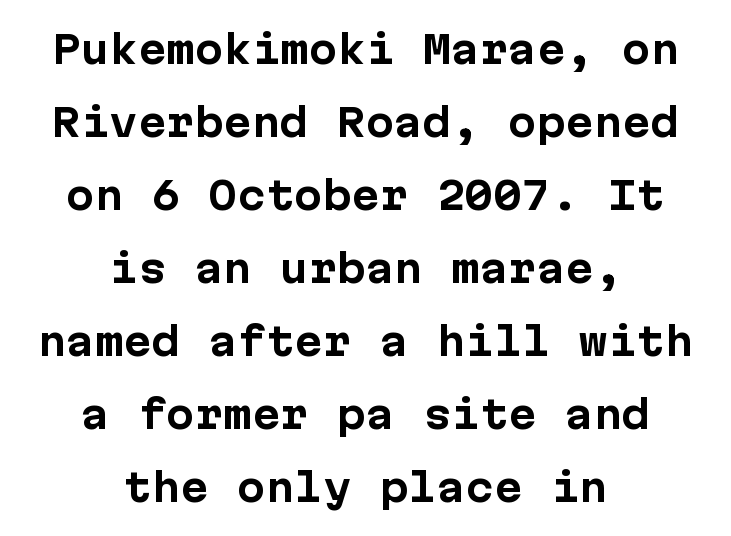
The lines are spread far apart with generous leading. Standard letterfit; no display-style spreading of the glyphs. Layout note: lines centered. The designer went with a sans here, leaving each stem footless. The face used here is monospaced, like something from a code editor.
